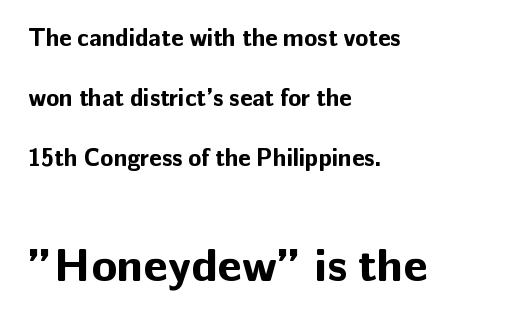
Q: Is the text bold? A: Yes.
Q: Is the text italic (slanted)? A: No, it is upright.
Q: Is the typeface a serif or a sans-serif typeface? A: Sans-serif.
Q: Is the text underlined? A: No.
Q: How is the paragraph aligned? A: Left-aligned.
Q: Is the spacing between letters normal or unusually wide? A: Normal.
Q: Is the spacing between lines tight, normal or loose? A: Loose.
Q: Which block of text is set in a larger size, the first (top) or the second (bottom)? A: The second (bottom) one.
Q: Width (condensed, normal, or wide)? A: Normal.
Q: Stroke contrast? A: Low.
Q: x-height? A: Medium.
Q: Monospaced? A: No.
